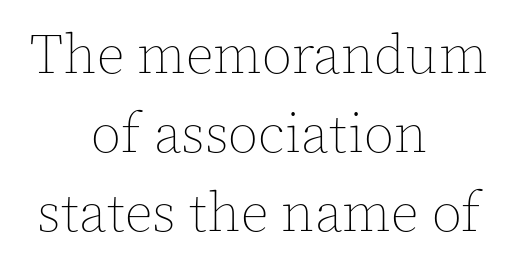
{"italic": "no", "bold": "no", "weight": "thin", "width": "normal", "x_height": "medium", "monospaced": "no", "underline": "no", "align": "center", "line_spacing": "normal", "line_spacing_ratio": 1.44, "letter_spacing": "normal", "letter_spacing_em": 0.0, "glyph_px": 55}
